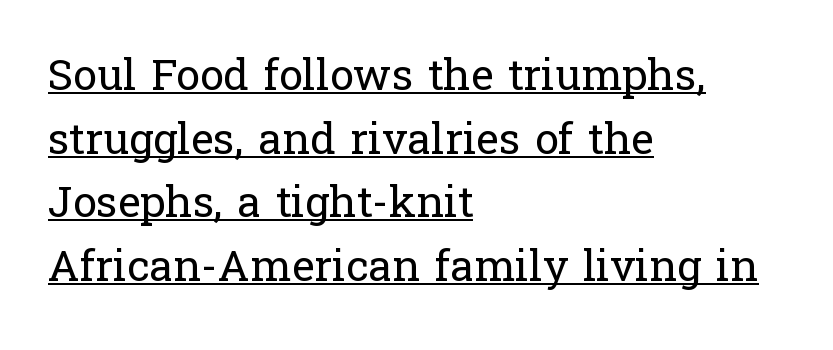
{"serif": "yes", "italic": "no", "bold": "no", "weight": "regular", "width": "normal", "stroke_contrast": "low", "x_height": "medium", "monospaced": "no", "underline": "yes", "align": "left", "line_spacing": "normal", "line_spacing_ratio": 1.48, "letter_spacing": "normal", "letter_spacing_em": 0.0, "glyph_px": 43}
